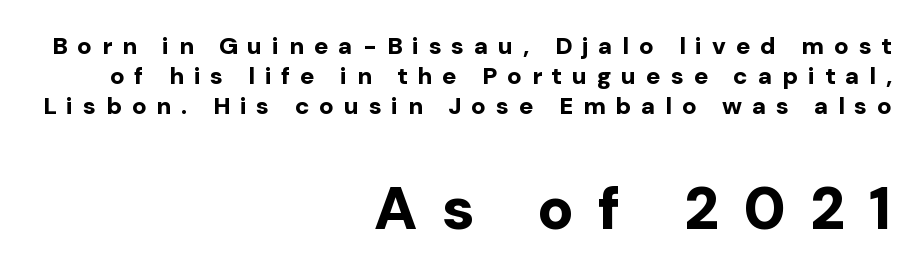
Q: Is the text bold? A: Yes.
Q: Is the text italic (slanted)? A: No, it is upright.
Q: Is the typeface a serif or a sans-serif typeface? A: Sans-serif.
Q: Is the text underlined? A: No.
Q: How is the paragraph aligned? A: Right-aligned.
Q: Is the spacing between letters normal or unusually wide? A: Unusually wide.
Q: Is the spacing between lines tight, normal or loose? A: Normal.
Q: Which block of text is set in a larger size, the first (top) or the second (bottom)? A: The second (bottom) one.
Q: Width (condensed, normal, or wide)? A: Normal.
Q: Stroke contrast? A: Low.
Q: x-height? A: Medium.
Q: Monospaced? A: No.
